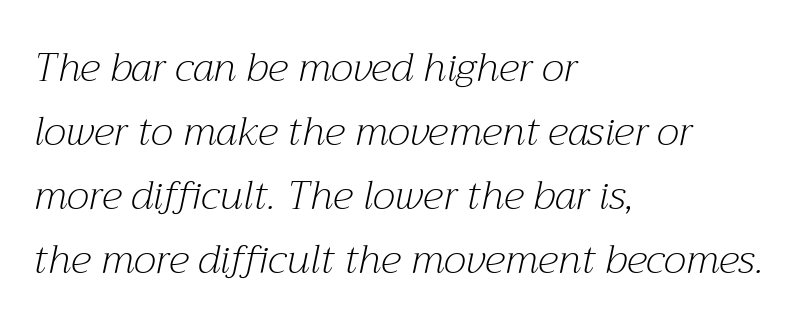
Q: Is the text bold? A: No.
Q: Is the text italic (slanted)? A: Yes, it leans right by about 12 degrees.
Q: Is the typeface a serif or a sans-serif typeface? A: Serif.
Q: Is the text underlined? A: No.
Q: How is the paragraph aligned? A: Left-aligned.
Q: Is the spacing between letters normal or unusually wide? A: Normal.
Q: Is the spacing between lines tight, normal or loose? A: Normal.
Q: Width (condensed, normal, or wide)? A: Normal.
Q: Stroke contrast? A: Medium.
Q: x-height? A: Medium.
Q: Monospaced? A: No.
